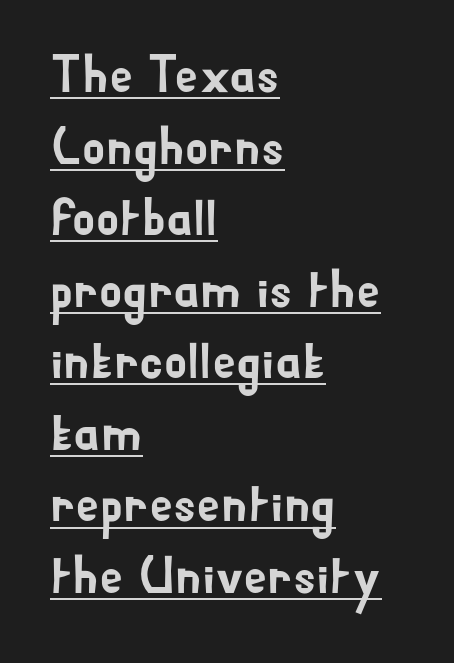
Q: Is the text italic (slanted)? A: No, it is upright.
Q: Is the typeface a serif or a sans-serif typeface? A: Sans-serif.
Q: Is the text underlined? A: Yes.
Q: How is the paragraph aligned? A: Left-aligned.
Q: Is the spacing between letters normal or unusually wide? A: Normal.
Q: Is the spacing between lines tight, normal or loose? A: Normal.
Q: Width (condensed, normal, or wide)? A: Normal.
Q: Stroke contrast? A: Low.
Q: x-height? A: Small.
Q: Monospaced? A: No.
